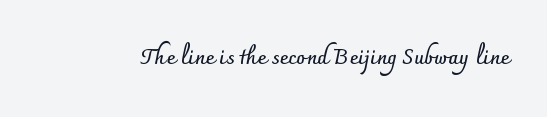
The letterforms sit shoulder to shoulder at normal distance. Check the space under the baseline: it is left empty. The sample has been set heavy, in full bold.
